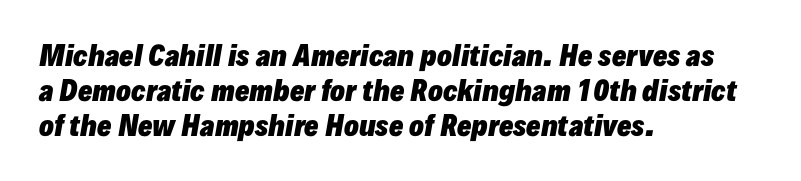
You could call the tracking neutral — neither tight nor loose. If you drew a ruler down the left edge, every line would touch it. As a designer I'd log this as weight 700, bold. Beneath every word, the page is bare. Designer's note — italics engaged.
